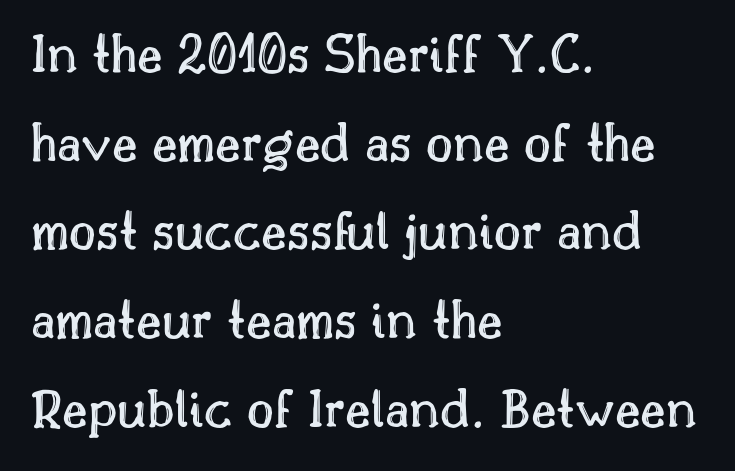
{"italic": "no", "width": "normal", "x_height": "small", "monospaced": "no", "underline": "no", "align": "left", "line_spacing": "normal", "line_spacing_ratio": 1.53, "letter_spacing": "normal", "letter_spacing_em": 0.0, "glyph_px": 58}
